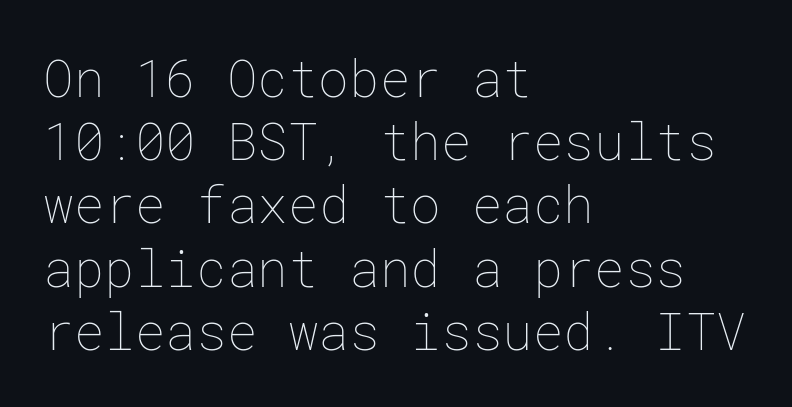
Q: Is the text bold? A: No.
Q: Is the text italic (slanted)? A: No, it is upright.
Q: Is the text underlined? A: No.
Q: How is the paragraph aligned? A: Left-aligned.
Q: Is the spacing between letters normal or unusually wide? A: Normal.
Q: Width (condensed, normal, or wide)? A: Normal.
Q: Stroke contrast? A: Low.
Q: x-height? A: Medium.
